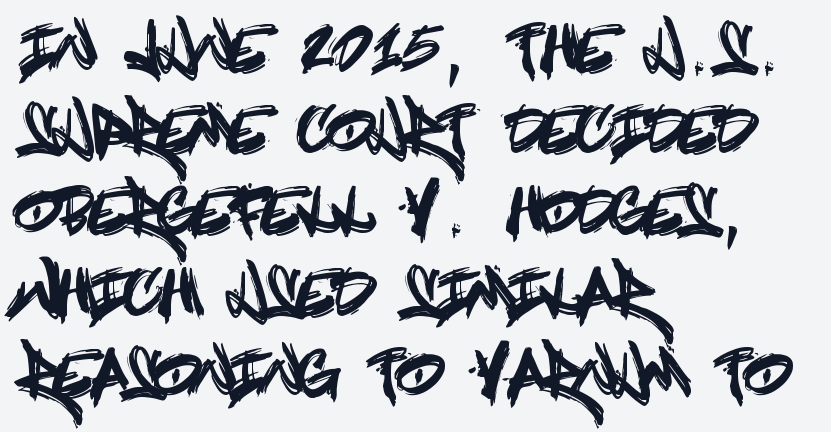
Q: Is the text italic (slanted)? A: Yes.
Q: Is the typeface a serif or a sans-serif typeface? A: Sans-serif.
Q: Is the text underlined? A: No.
Q: How is the paragraph aligned? A: Left-aligned.
Q: Is the spacing between letters normal or unusually wide? A: Normal.
Q: Is the spacing between lines tight, normal or loose? A: Normal.
Q: Width (condensed, normal, or wide)? A: Condensed.
Q: x-height? A: Large.
